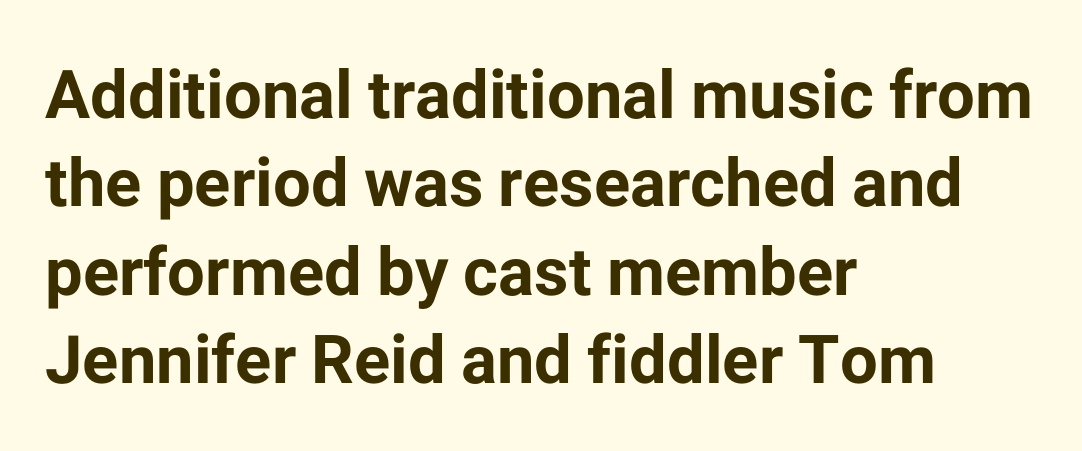
The face used here is proportionally spaced, like ordinary book or web type. The sample has been set heavy, in full bold. Each word holds together tightly as a unit, with standard inter-letter gaps. Evenly set lines give the paragraph a standard silhouette.
